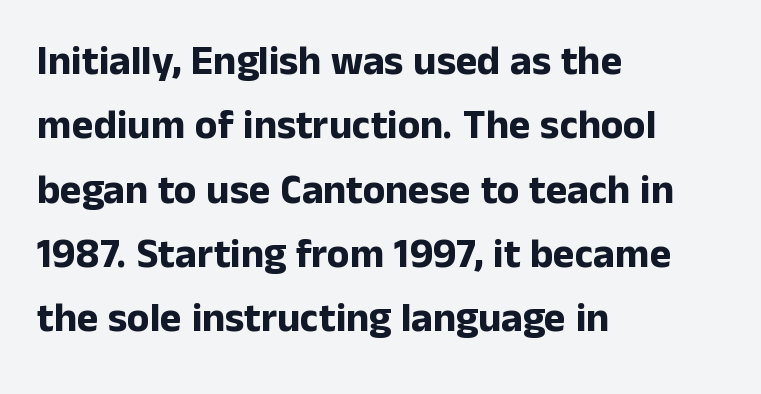
A typesetter would call this leading conventional body-copy spacing. This rendering leaves character spacing at its baseline value. Descenders hang freely into open space. The lines in this sample share a left origin and differ only in where they stop. These lines are composed in type without serifs.
